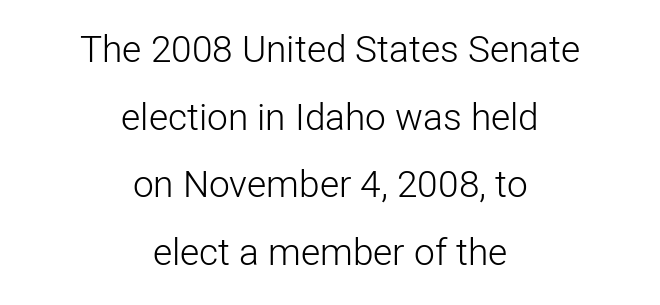
{"serif": "no", "italic": "no", "bold": "no", "weight": "light", "width": "normal", "stroke_contrast": "low", "x_height": "medium", "monospaced": "no", "underline": "no", "align": "center", "line_spacing_ratio": 1.83, "letter_spacing": "normal", "letter_spacing_em": 0.0, "glyph_px": 37}
